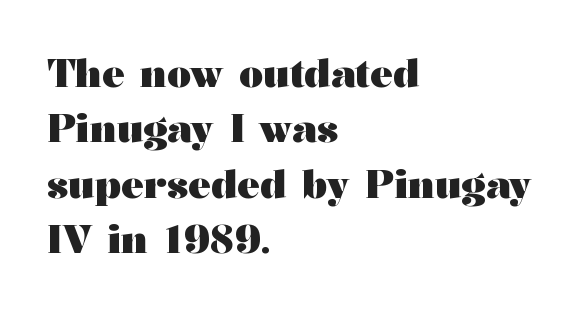
{"serif": "yes", "italic": "no", "bold": "yes", "weight": "heavy", "width": "wide", "stroke_contrast": "medium", "x_height": "medium", "monospaced": "no", "underline": "no", "align": "left", "line_spacing": "normal", "line_spacing_ratio": 1.46, "letter_spacing": "normal", "letter_spacing_em": 0.0, "glyph_px": 38}
